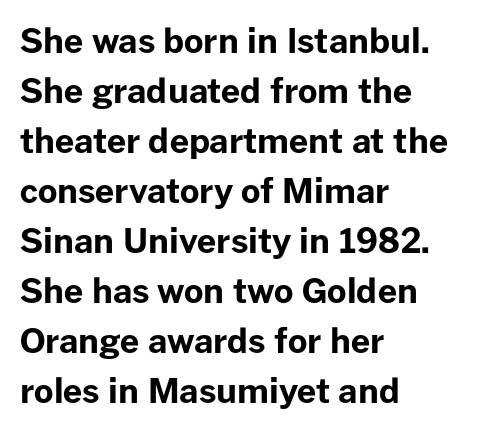
{"serif": "no", "italic": "no", "bold": "yes", "weight": "bold", "width": "normal", "stroke_contrast": "low", "x_height": "medium", "monospaced": "no", "underline": "no", "align": "left", "line_spacing": "normal", "line_spacing_ratio": 1.47, "letter_spacing": "normal", "letter_spacing_em": 0.0, "glyph_px": 34}
